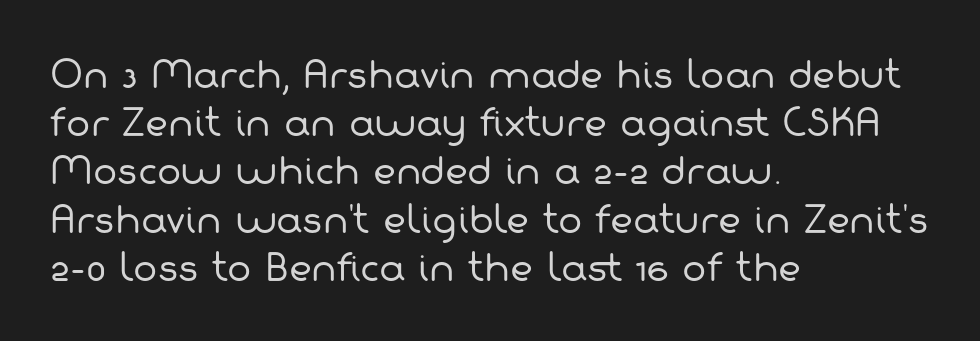
Decoration check: the copy has no underline. The letters advance in unequal steps, a hallmark of proportional type. The vertical gap from one line to the next is medium. If you drew a ruler down the left edge, every line would touch it. Does the type have serifs? No, each stem ends abruptly.
